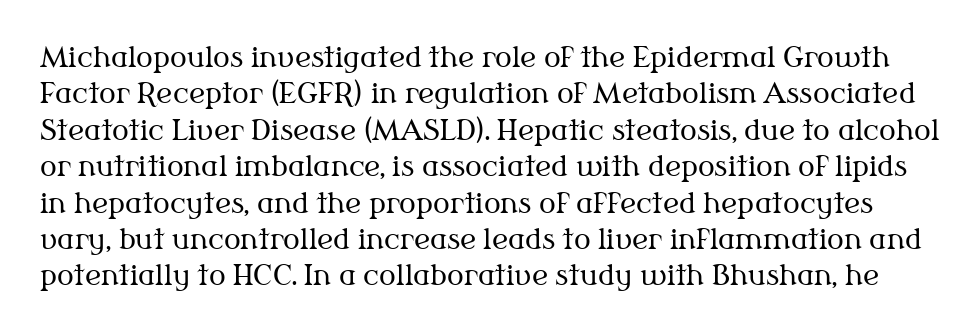
Q: Is the text bold? A: No.
Q: Is the text italic (slanted)? A: No, it is upright.
Q: Is the typeface a serif or a sans-serif typeface? A: Serif.
Q: Is the text underlined? A: No.
Q: Is the spacing between letters normal or unusually wide? A: Normal.
Q: Is the spacing between lines tight, normal or loose? A: Normal.
Q: Width (condensed, normal, or wide)? A: Normal.
Q: Stroke contrast? A: Medium.
Q: x-height? A: Medium.
Q: Monospaced? A: No.
